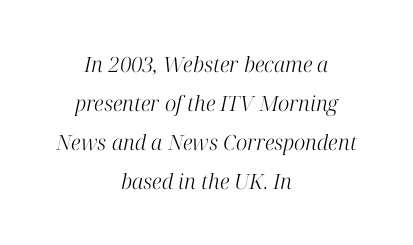
{"italic": "yes", "lean": "right", "slant_degrees": 12, "bold": "no", "underline": "no", "align": "center", "line_spacing_ratio": 1.85, "letter_spacing": "normal", "letter_spacing_em": 0.0, "glyph_px": 21}
